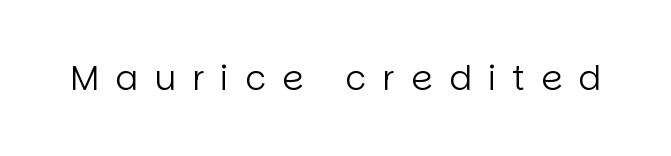
The image shows 34 px regular-weight sans-serif type, upright; set unusually wide letter spacing (+0.48 em), not underlined; low stroke contrast and a large x-height.
